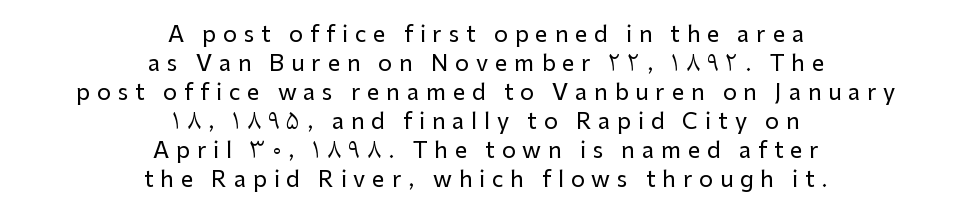
{"italic": "no", "underline": "no", "align": "center", "line_spacing": "normal", "line_spacing_ratio": 1.32, "letter_spacing": "wide", "letter_spacing_em": 0.31, "glyph_px": 22}
